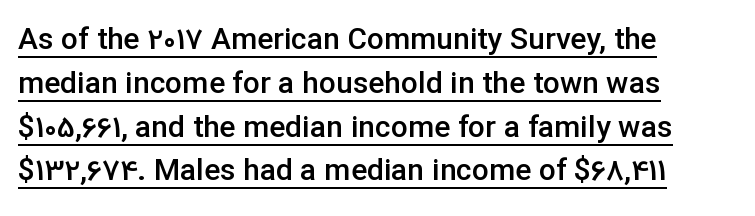
Q: Is the text bold? A: Semi-bold.
Q: Is the text italic (slanted)? A: No, it is upright.
Q: Is the typeface a serif or a sans-serif typeface? A: Sans-serif.
Q: Is the text underlined? A: Yes.
Q: How is the paragraph aligned? A: Left-aligned.
Q: Is the spacing between letters normal or unusually wide? A: Normal.
Q: Is the spacing between lines tight, normal or loose? A: Normal.
Q: Width (condensed, normal, or wide)? A: Normal.
Q: Stroke contrast? A: Low.
Q: x-height? A: Medium.
Q: Monospaced? A: No.
